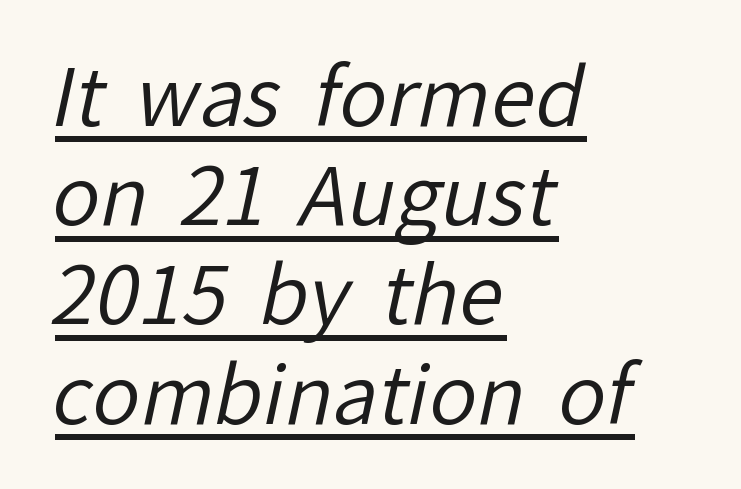
The image shows 80 px regular-weight sans-serif type; set left-aligned, line spacing 1.24x, normal letter spacing, underlined; low stroke contrast and a medium x-height.
